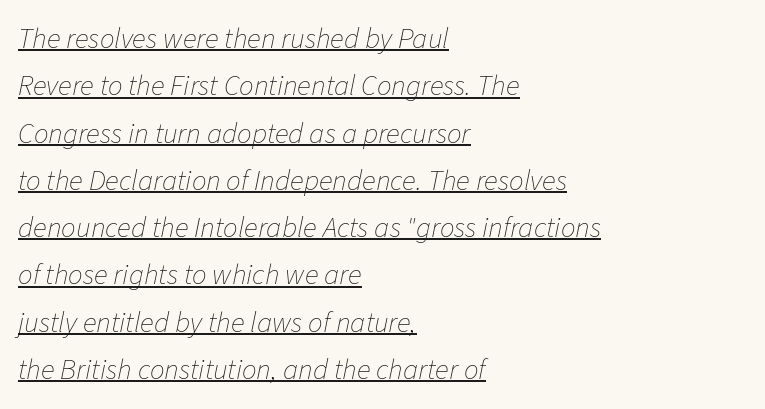
The image shows 29 px thin type, italic (leaning right); set left-aligned, normal line spacing (1.63x), normal letter spacing, underlined; low stroke contrast and a medium x-height.
